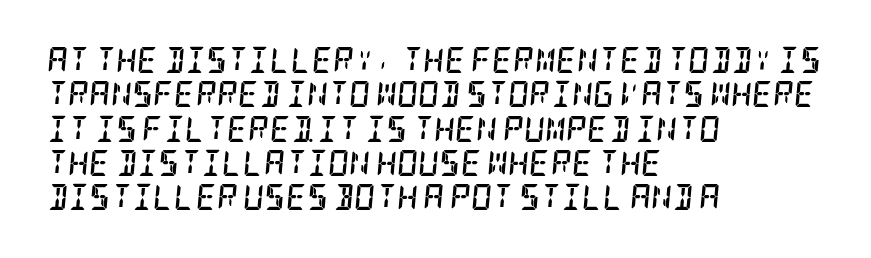
Italic: yes, the glyphs are oblique. Each word holds together tightly as a unit, with standard inter-letter gaps. Has an underline been added? It has not. A full-strength bold gives these letters their thick strokes. Vertical spacing — default.
